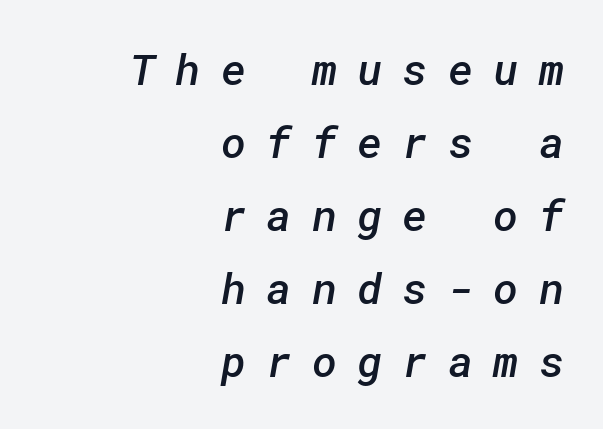
Q: Is the text bold? A: Semi-bold.
Q: Is the typeface a serif or a sans-serif typeface? A: Sans-serif.
Q: Is the text underlined? A: No.
Q: How is the paragraph aligned? A: Right-aligned.
Q: Is the spacing between letters normal or unusually wide? A: Unusually wide.
Q: Is the spacing between lines tight, normal or loose? A: Normal.
Q: Width (condensed, normal, or wide)? A: Normal.
Q: Stroke contrast? A: Low.
Q: x-height? A: Medium.
